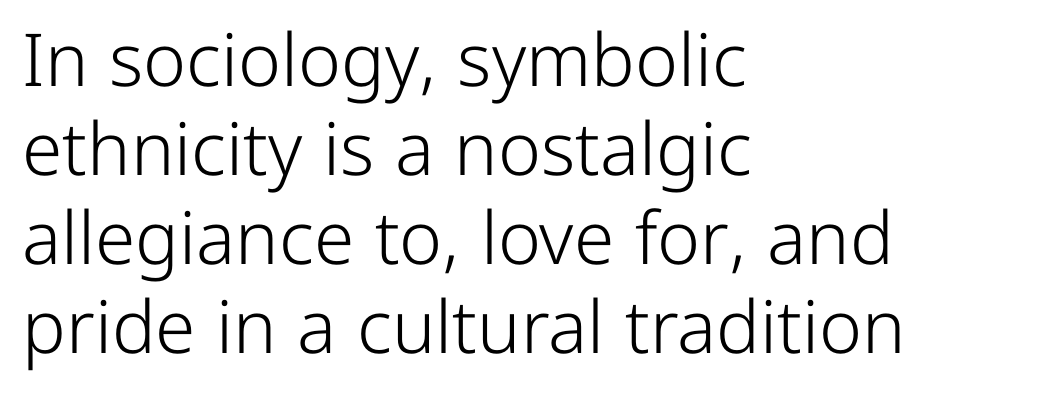
Caption: multi-line text, flush left, ragged right. Letters rest on an invisible, unmarked baseline. Spacing between characters is what you'd get straight out of the box. Weight class: somewhere from thin through regular.
